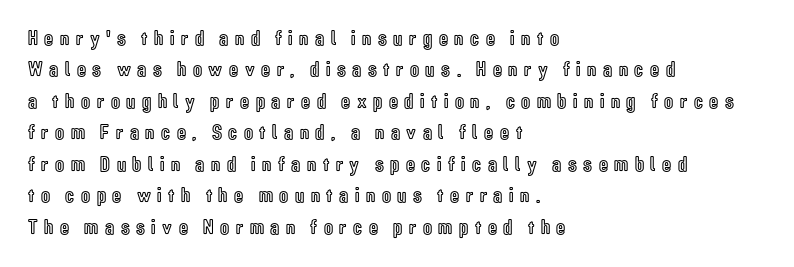
Q: Is the text italic (slanted)? A: No, it is upright.
Q: Is the text underlined? A: No.
Q: How is the paragraph aligned? A: Left-aligned.
Q: Is the spacing between letters normal or unusually wide? A: Unusually wide.
Q: Is the spacing between lines tight, normal or loose? A: Normal.
